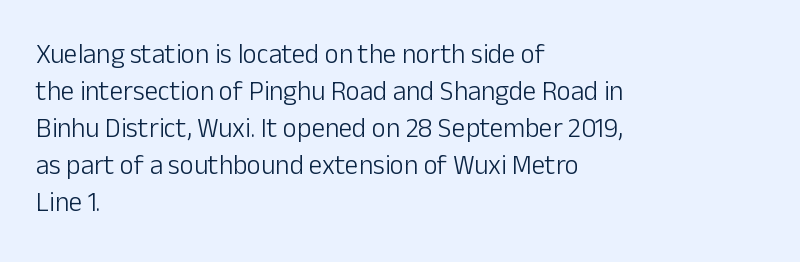
The image shows 27 px text type, upright; set left-aligned, normal line spacing (1.37x), normal letter spacing, not underlined.
